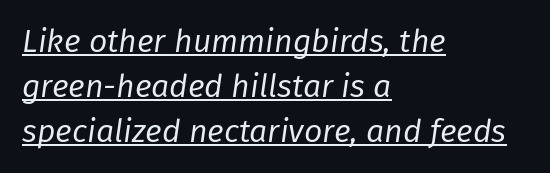
Q: Is the text bold? A: No.
Q: Is the text italic (slanted)? A: Yes, it leans right by about 8 degrees.
Q: Is the text underlined? A: Yes.
Q: How is the paragraph aligned? A: Left-aligned.
Q: Is the spacing between letters normal or unusually wide? A: Normal.
Q: Is the spacing between lines tight, normal or loose? A: Normal.
Q: Width (condensed, normal, or wide)? A: Normal.
Q: Stroke contrast? A: Low.
Q: x-height? A: Medium.
Q: Monospaced? A: No.
